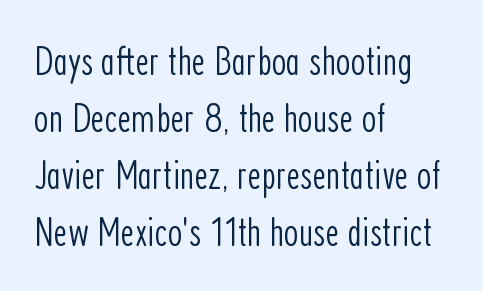
Q: Is the text bold? A: No.
Q: Is the text italic (slanted)? A: No, it is upright.
Q: Is the typeface a serif or a sans-serif typeface? A: Sans-serif.
Q: Is the text underlined? A: No.
Q: How is the paragraph aligned? A: Left-aligned.
Q: Is the spacing between letters normal or unusually wide? A: Normal.
Q: Is the spacing between lines tight, normal or loose? A: Normal.
Q: Width (condensed, normal, or wide)? A: Condensed.
Q: Stroke contrast? A: Low.
Q: x-height? A: Medium.
Q: Monospaced? A: No.
